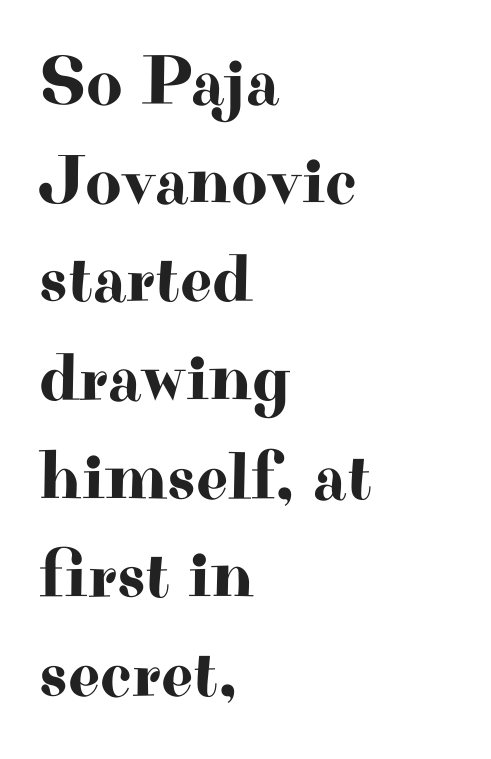
Q: Is the text italic (slanted)? A: No, it is upright.
Q: Is the typeface a serif or a sans-serif typeface? A: Serif.
Q: Is the text underlined? A: No.
Q: How is the paragraph aligned? A: Left-aligned.
Q: Is the spacing between letters normal or unusually wide? A: Normal.
Q: Is the spacing between lines tight, normal or loose? A: Normal.
Q: Width (condensed, normal, or wide)? A: Wide.
Q: Stroke contrast? A: High.
Q: x-height? A: Small.
Q: Monospaced? A: No.
